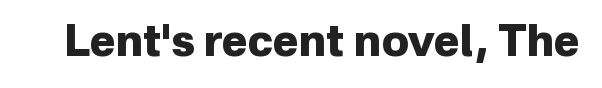
{"serif": "no", "italic": "no", "bold": "yes", "weight": "heavy", "width": "normal", "stroke_contrast": "low", "x_height": "medium", "monospaced": "no", "underline": "no", "letter_spacing": "normal", "letter_spacing_em": 0.0, "glyph_px": 43}
